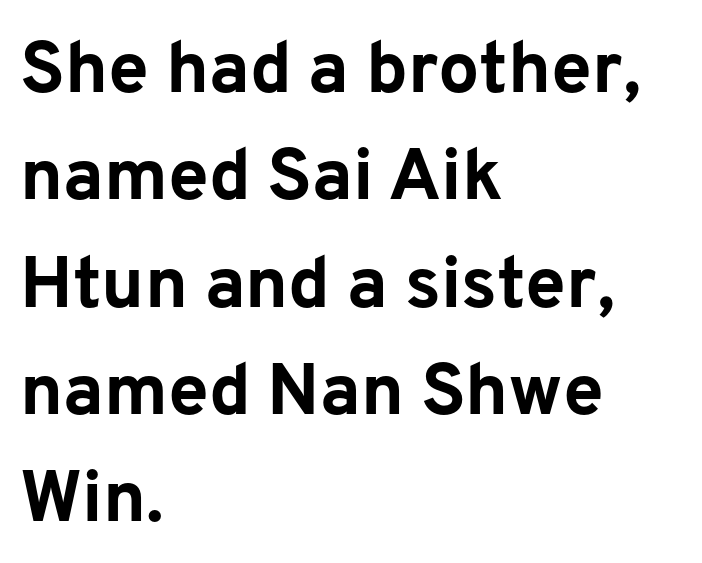
{"serif": "no", "italic": "no", "bold": "yes", "weight": "bold", "width": "normal", "stroke_contrast": "low", "x_height": "medium", "monospaced": "no", "underline": "no", "align": "left", "line_spacing": "normal", "line_spacing_ratio": 1.47, "letter_spacing": "normal", "letter_spacing_em": 0.0, "glyph_px": 73}
